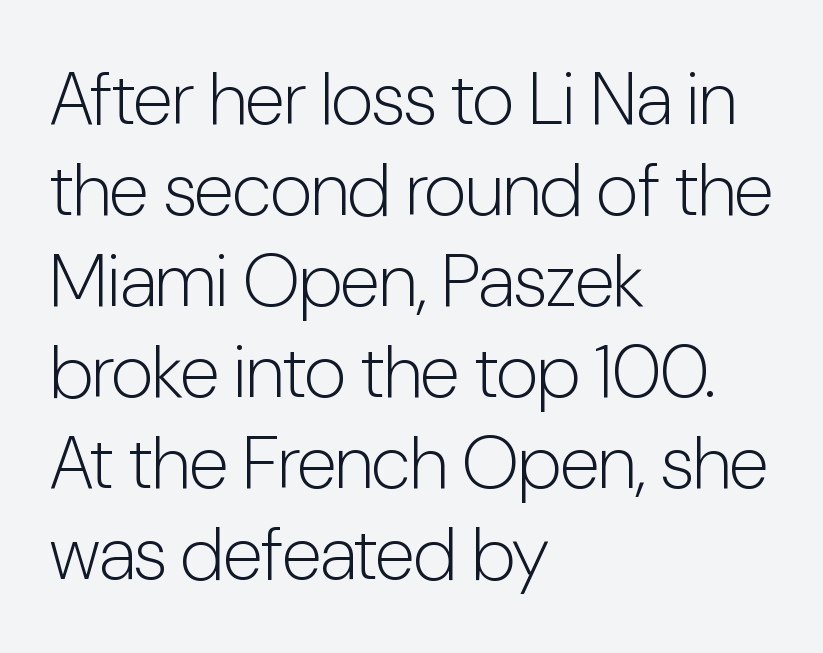
The image shows 74 px light, condensed sans-serif type, upright; set left-aligned, line spacing 1.23x, normal letter spacing, not underlined; low stroke contrast and a medium x-height.
